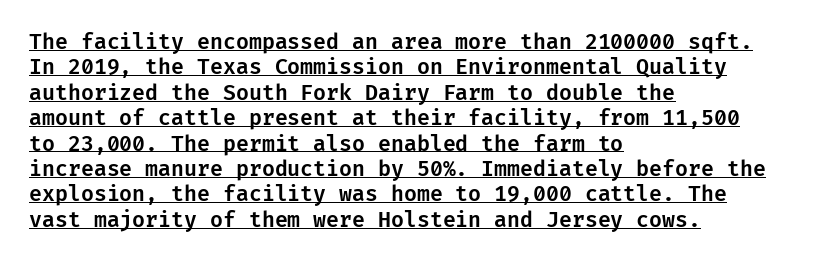
The image shows 21 px text type, upright; set left-aligned, line spacing 1.21x, normal letter spacing, underlined.
